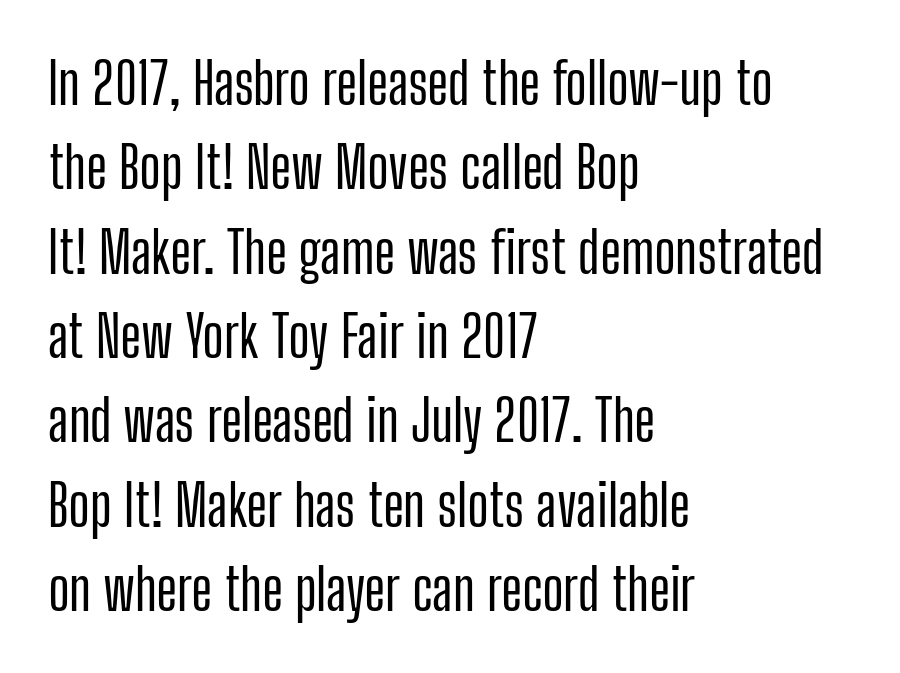
Q: Is the text italic (slanted)? A: No, it is upright.
Q: Is the typeface a serif or a sans-serif typeface? A: Sans-serif.
Q: Is the text underlined? A: No.
Q: How is the paragraph aligned? A: Left-aligned.
Q: Is the spacing between letters normal or unusually wide? A: Normal.
Q: Is the spacing between lines tight, normal or loose? A: Normal.
Q: Width (condensed, normal, or wide)? A: Condensed.
Q: Stroke contrast? A: Low.
Q: x-height? A: Medium.
Q: Monospaced? A: No.
